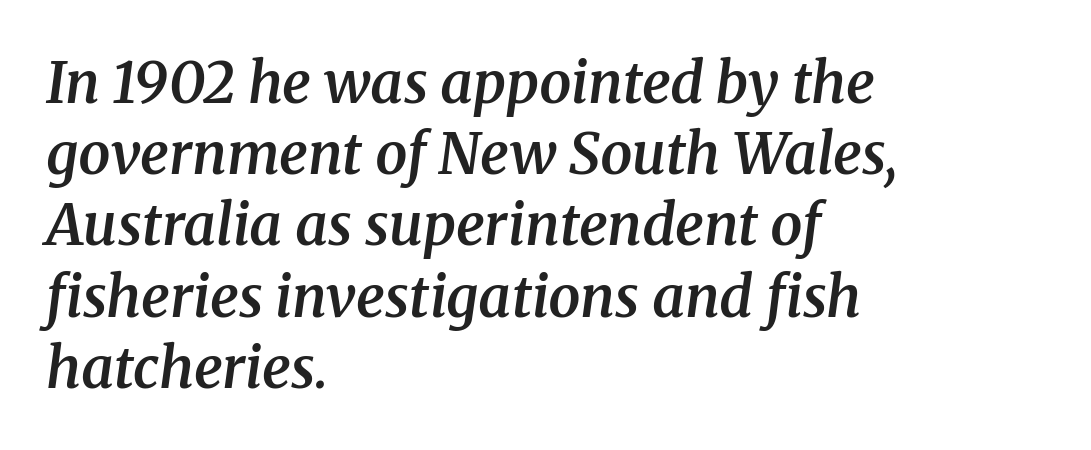
The image shows 57 px semibold serif type, italic (leaning right); set left-aligned, normal line spacing (1.25x), normal letter spacing, not underlined; medium stroke contrast and a medium x-height.
